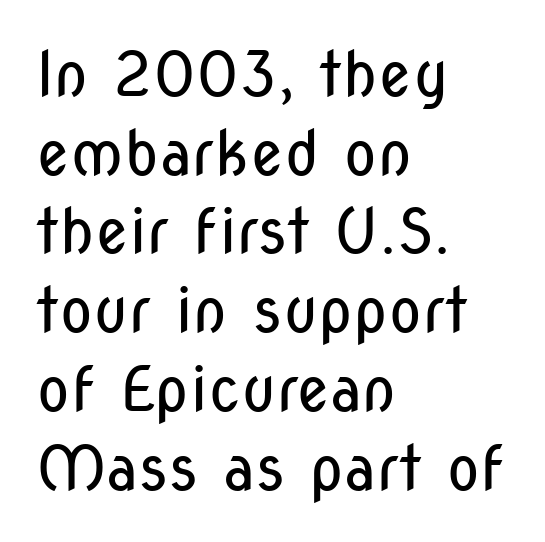
Q: Is the text bold? A: No.
Q: Is the text italic (slanted)? A: No, it is upright.
Q: Is the typeface a serif or a sans-serif typeface? A: Sans-serif.
Q: Is the text underlined? A: No.
Q: How is the paragraph aligned? A: Left-aligned.
Q: Is the spacing between letters normal or unusually wide? A: Normal.
Q: Is the spacing between lines tight, normal or loose? A: Normal.
Q: Width (condensed, normal, or wide)? A: Condensed.
Q: Stroke contrast? A: Low.
Q: x-height? A: Medium.
Q: Monospaced? A: No.
